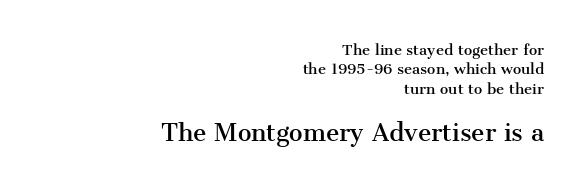
Compared with typical body copy, the letter spacing here is the same. Upright lettering throughout. Does the copy run flush right? Yes — the right margin is perfectly even. The block of text has a typical density, with ordinary space between rows.
